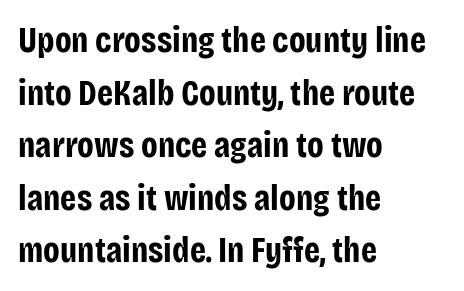
The image shows 36 px bold, condensed sans-serif type, upright; set left-aligned, normal line spacing (1.46x), normal letter spacing, not underlined; low stroke contrast and a large x-height.
